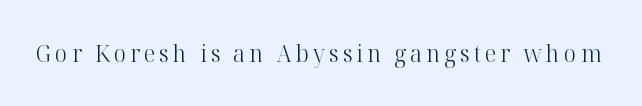
Only glyphs here, with clear space below each row. Posture: upright roman. The font is comparable to plain body text, perhaps lighter.
